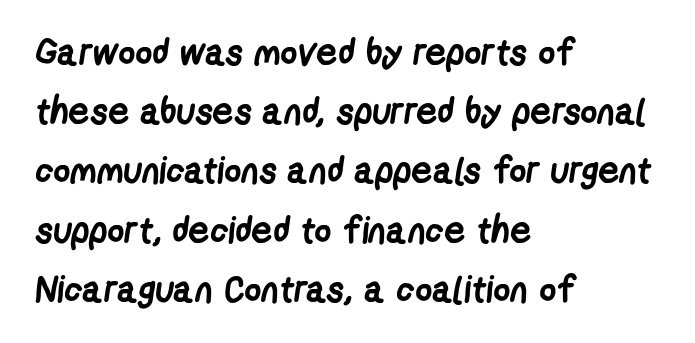
{"serif": "no", "bold": "yes", "weight": "semibold", "width": "condensed", "stroke_contrast": "low", "x_height": "medium", "monospaced": "no", "underline": "no", "align": "left", "line_spacing": "normal", "line_spacing_ratio": 1.6, "letter_spacing": "normal", "letter_spacing_em": 0.0, "glyph_px": 37}
